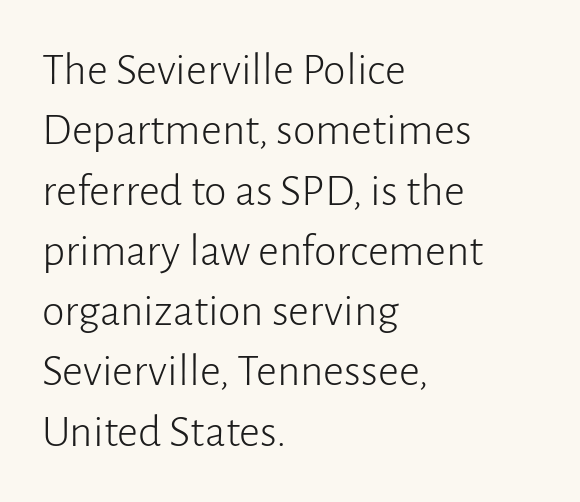
{"serif": "no", "italic": "no", "bold": "no", "weight": "light", "width": "normal", "stroke_contrast": "low", "x_height": "medium", "monospaced": "no", "underline": "no", "align": "left", "line_spacing": "normal", "line_spacing_ratio": 1.31, "letter_spacing": "normal", "letter_spacing_em": 0.0, "glyph_px": 46}
